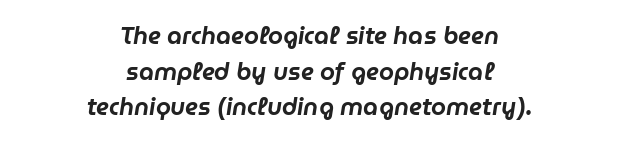
The image shows 24 px text type, italic (leaning right); set centered, normal line spacing (1.48x), normal letter spacing, not underlined.
